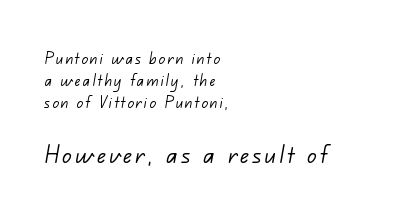
Q: Is the text bold? A: No.
Q: Is the typeface a serif or a sans-serif typeface? A: Sans-serif.
Q: Is the text underlined? A: No.
Q: How is the paragraph aligned? A: Left-aligned.
Q: Which block of text is set in a larger size, the first (top) or the second (bottom)? A: The second (bottom) one.
Q: Width (condensed, normal, or wide)? A: Normal.
Q: Stroke contrast? A: Low.
Q: x-height? A: Small.
Q: Monospaced? A: No.
